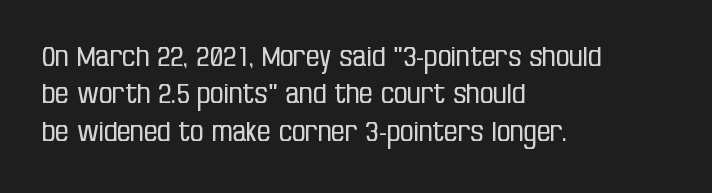
Q: Is the text bold? A: No.
Q: Is the text italic (slanted)? A: No, it is upright.
Q: Is the text underlined? A: No.
Q: How is the paragraph aligned? A: Left-aligned.
Q: Is the spacing between letters normal or unusually wide? A: Normal.
Q: Is the spacing between lines tight, normal or loose? A: Normal.
